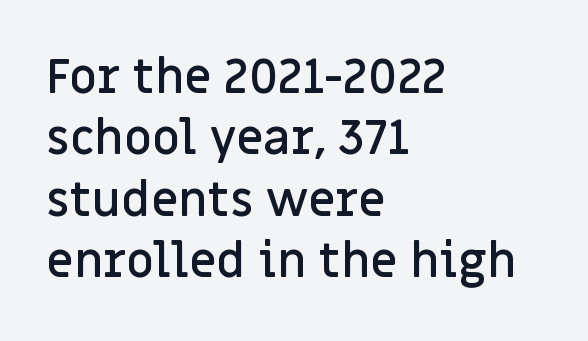
Vertical strokes here are truly vertical. The baseline area is clear. Does the type have serifs? No, each stem ends abruptly. You could not count columns in this text — the font is proportionally spaced. The compositor pushed each line to the left boundary. This block has exactly the height ordinary leading produces.
